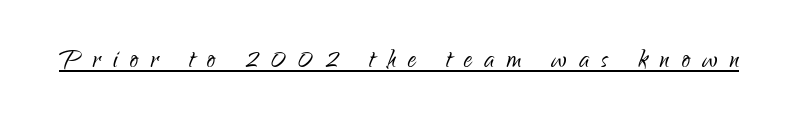
Q: Is the text bold? A: No.
Q: Is the text italic (slanted)? A: Yes.
Q: Is the typeface a serif or a sans-serif typeface? A: Sans-serif.
Q: Is the text underlined? A: Yes.
Q: Is the spacing between letters normal or unusually wide? A: Unusually wide.
Q: Width (condensed, normal, or wide)? A: Condensed.
Q: Stroke contrast? A: Low.
Q: x-height? A: Small.
Q: Monospaced? A: No.
